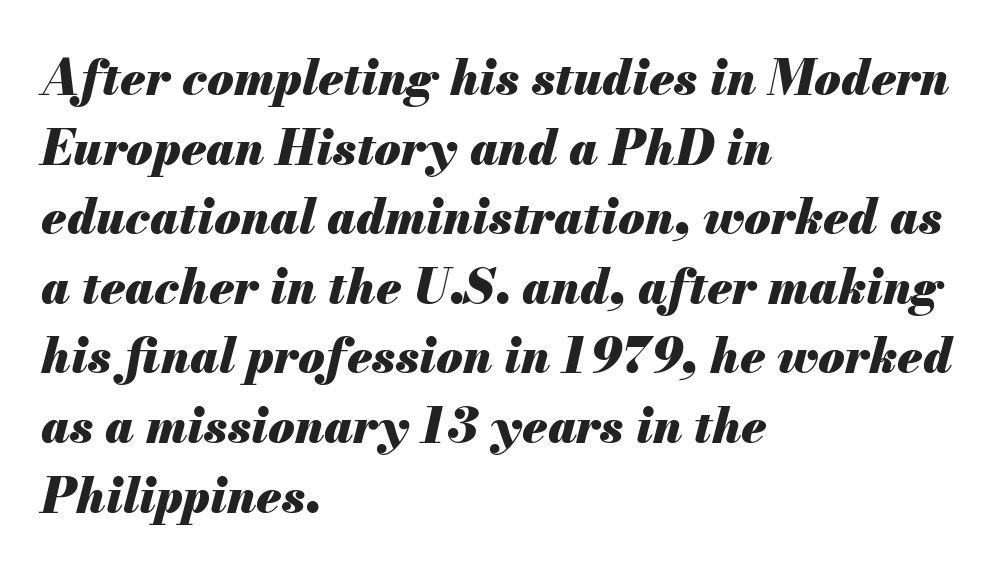
The image shows 48 px heavy type, italic (leaning right); set left-aligned, normal line spacing (1.45x), normal letter spacing, not underlined; medium stroke contrast and a small x-height.
